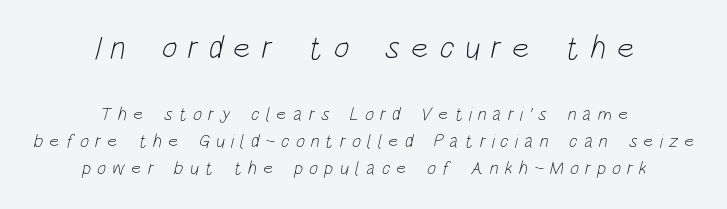
Character widths vary here, with narrow letters taking less room than wide ones. Descender tails drop into unmarked territory. The gaps between neighbouring characters are conspicuously large. Caption: face not bold, strokes unweighted. The letters in the upper block stand taller than those in the block below.
